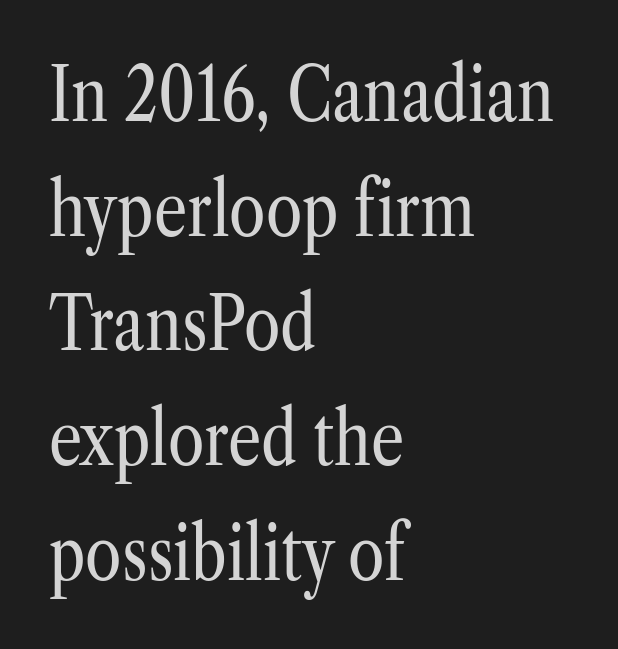
The image shows 74 px regular-weight, condensed serif type, upright; set left-aligned, normal line spacing (1.55x), normal letter spacing, not underlined; low stroke contrast and a medium x-height.
